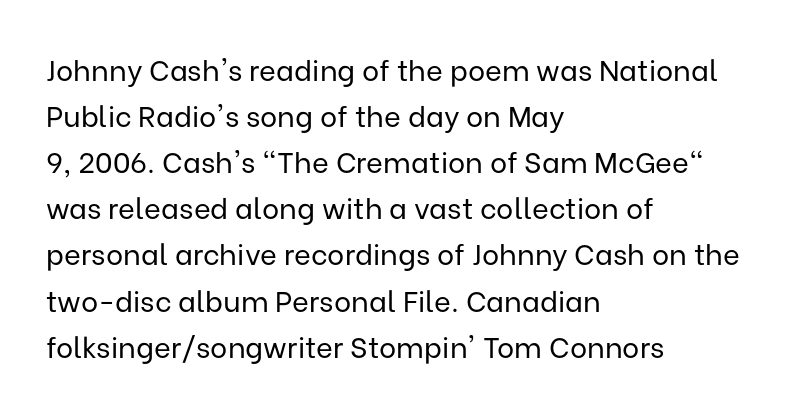
Q: Is the text bold? A: No.
Q: Is the text italic (slanted)? A: No, it is upright.
Q: Is the typeface a serif or a sans-serif typeface? A: Sans-serif.
Q: Is the text underlined? A: No.
Q: How is the paragraph aligned? A: Left-aligned.
Q: Is the spacing between letters normal or unusually wide? A: Normal.
Q: Is the spacing between lines tight, normal or loose? A: Normal.
Q: Width (condensed, normal, or wide)? A: Normal.
Q: Stroke contrast? A: Low.
Q: x-height? A: Medium.
Q: Monospaced? A: No.
